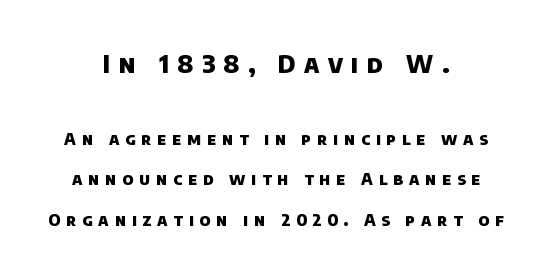
Horizontal alignment here is central, giving a formal, balanced look. Successive baselines arrive slowly, with a big drop between each. The glyphs are unaccompanied by any horizontal stroke below them. Size contrast runs from large at the top to small at the bottom. On the weight axis this lands at bold, roughly 700.
